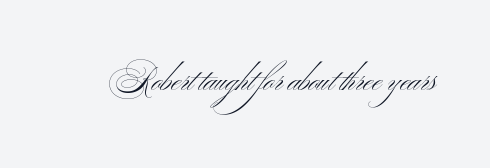
Q: Is the text bold? A: No.
Q: Is the typeface a serif or a sans-serif typeface? A: Sans-serif.
Q: Is the text underlined? A: No.
Q: Is the spacing between letters normal or unusually wide? A: Normal.
Q: Width (condensed, normal, or wide)? A: Wide.
Q: Stroke contrast? A: Medium.
Q: x-height? A: Small.
Q: Monospaced? A: No.
